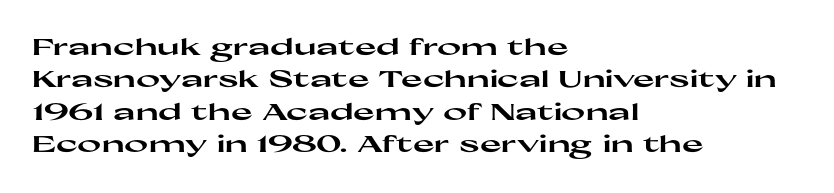
{"italic": "no", "bold": "yes", "underline": "no", "align": "left", "line_spacing": "normal", "line_spacing_ratio": 1.41, "letter_spacing": "normal", "letter_spacing_em": 0.0, "glyph_px": 23}
